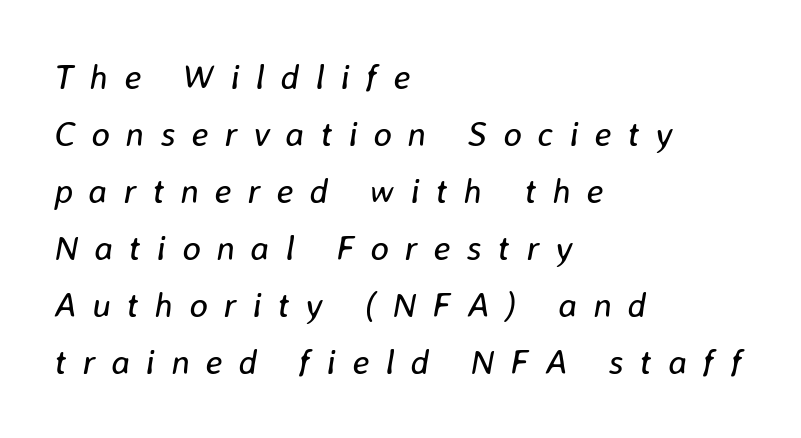
The image shows 35 px regular-weight type, italic (leaning right); set left-aligned, normal line spacing (1.63x), unusually wide letter spacing (+0.45 em), not underlined; low stroke contrast and a medium x-height.
